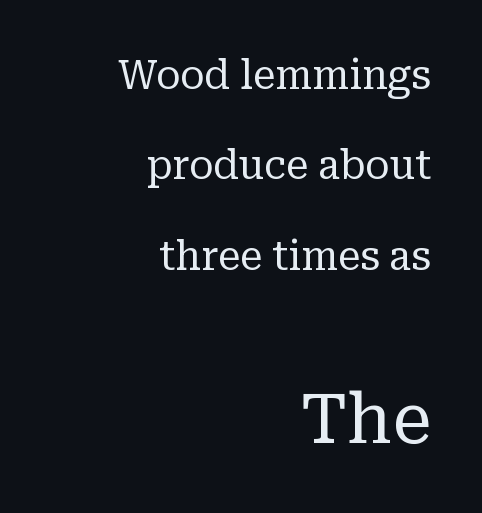
The image shows 70 px regular-weight serif type, upright; set right-aligned, loose line spacing (2.26x), normal letter spacing, not underlined; the second (bottom) block is 1.75x larger; low stroke contrast and a medium x-height.
